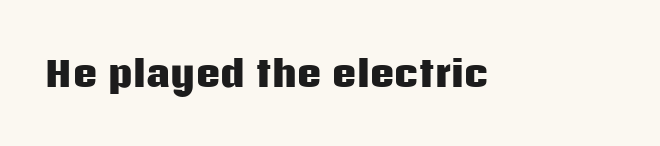
The image shows 34 px heavy sans-serif type, upright; set normal letter spacing, not underlined; low stroke contrast and a large x-height.
